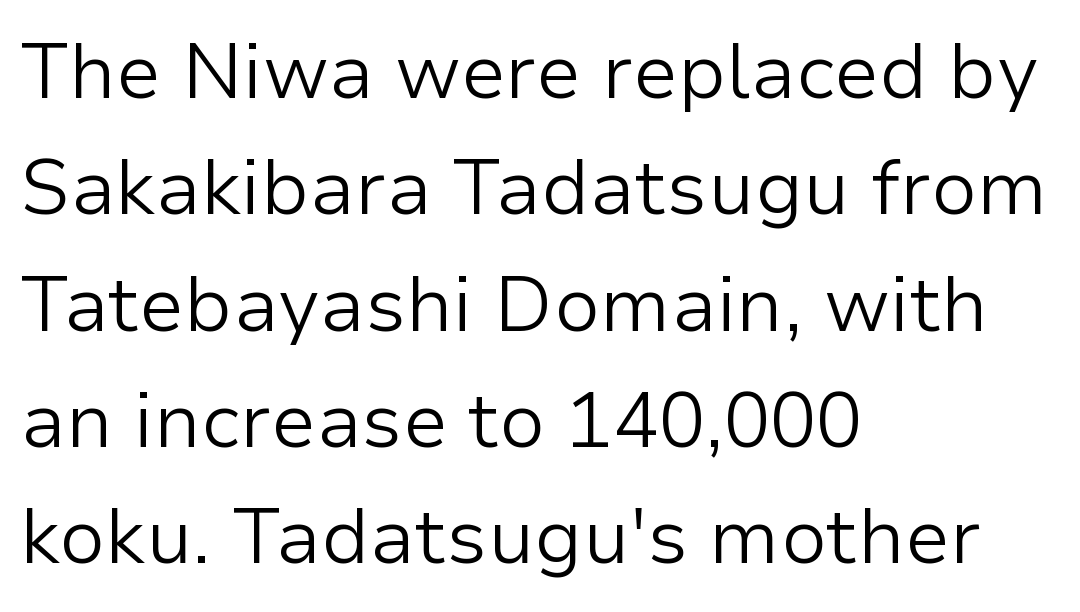
Q: Is the text bold? A: No.
Q: Is the text italic (slanted)? A: No, it is upright.
Q: Is the typeface a serif or a sans-serif typeface? A: Sans-serif.
Q: Is the text underlined? A: No.
Q: How is the paragraph aligned? A: Left-aligned.
Q: Is the spacing between letters normal or unusually wide? A: Normal.
Q: Is the spacing between lines tight, normal or loose? A: Normal.
Q: Width (condensed, normal, or wide)? A: Normal.
Q: Stroke contrast? A: Low.
Q: x-height? A: Medium.
Q: Monospaced? A: No.
